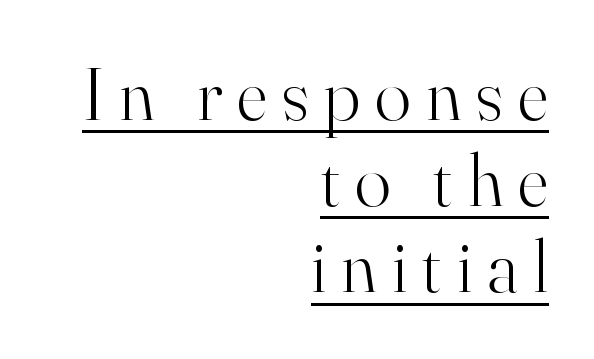
The image shows 75 px light serif type, upright; set right-aligned, tight line spacing (1.15x), unusually wide letter spacing (+0.2 em), underlined; high stroke contrast and a small x-height.
